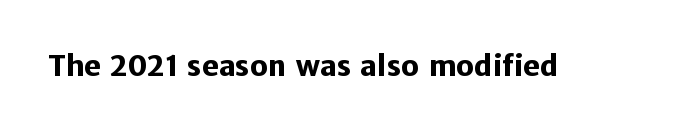
Q: Is the text bold? A: Yes.
Q: Is the text italic (slanted)? A: No, it is upright.
Q: Is the typeface a serif or a sans-serif typeface? A: Sans-serif.
Q: Is the text underlined? A: No.
Q: Is the spacing between letters normal or unusually wide? A: Normal.
Q: Width (condensed, normal, or wide)? A: Normal.
Q: Stroke contrast? A: Low.
Q: x-height? A: Medium.
Q: Monospaced? A: No.
